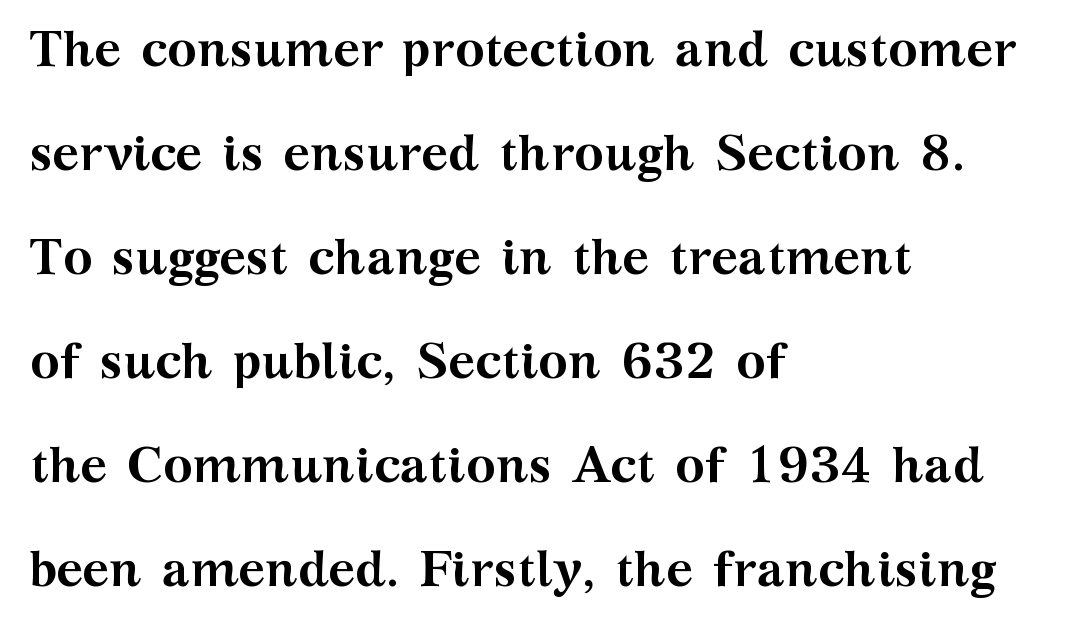
{"serif": "yes", "italic": "no", "bold": "yes", "weight": "semibold", "width": "wide", "stroke_contrast": "medium", "x_height": "medium", "monospaced": "no", "underline": "no", "align": "left", "line_spacing": "loose", "line_spacing_ratio": 2.08, "letter_spacing": "normal", "letter_spacing_em": 0.0, "glyph_px": 50}
